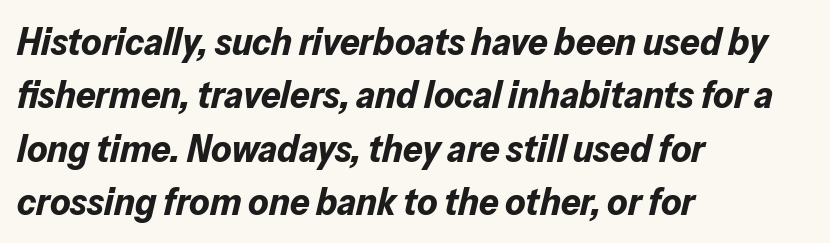
Here the designer chose a conventional face with non-uniform glyph widths. Does the copy run flush right? No — it runs flush left. The baseline area is clear. The lettering tilts uniformly, giving the passage an italic look.
